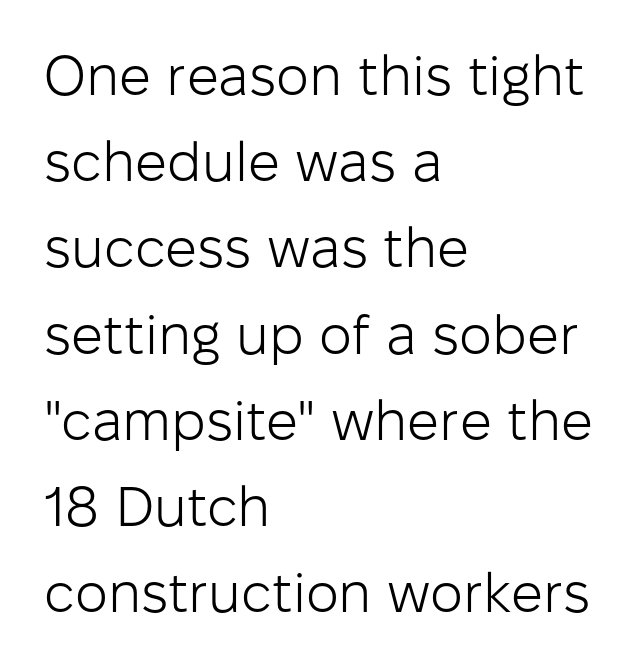
The image shows 56 px light sans-serif type, upright; set left-aligned, normal line spacing (1.54x), normal letter spacing, not underlined; low stroke contrast and a medium x-height.
